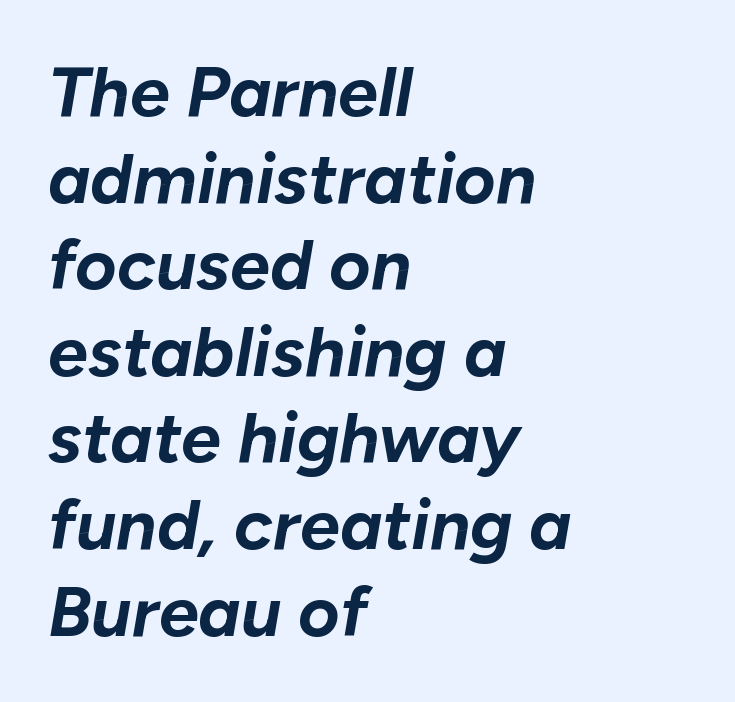
Q: Is the text bold? A: Yes.
Q: Is the text italic (slanted)? A: Yes, it leans right by about 10 degrees.
Q: Is the text underlined? A: No.
Q: How is the paragraph aligned? A: Left-aligned.
Q: Is the spacing between letters normal or unusually wide? A: Normal.
Q: Width (condensed, normal, or wide)? A: Normal.
Q: Stroke contrast? A: Low.
Q: x-height? A: Medium.
Q: Monospaced? A: No.
